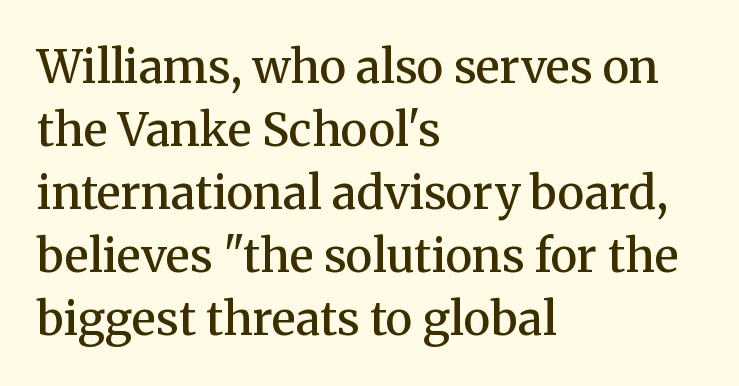
{"serif": "yes", "italic": "no", "bold": "semi", "weight": "semibold", "width": "normal", "stroke_contrast": "medium", "x_height": "medium", "monospaced": "no", "underline": "no", "align": "left", "line_spacing": "normal", "line_spacing_ratio": 1.37, "letter_spacing": "normal", "letter_spacing_em": 0.0, "glyph_px": 46}
